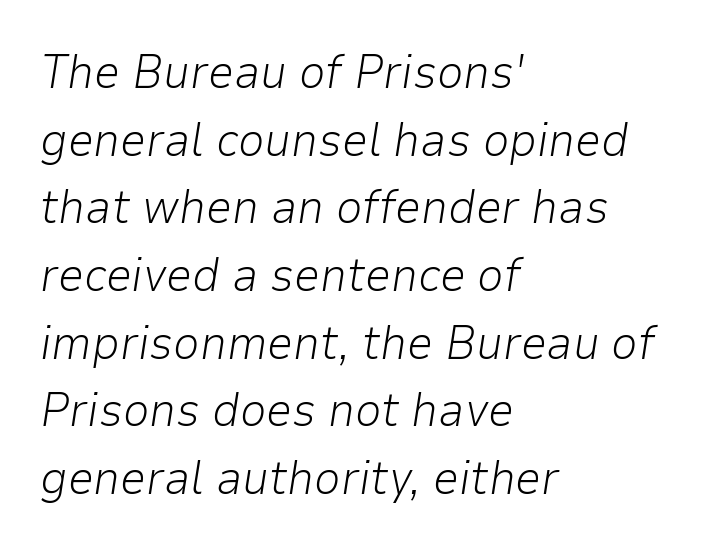
The image shows 47 px light type, italic (leaning right); set left-aligned, normal line spacing (1.44x), normal letter spacing, not underlined; low stroke contrast and a medium x-height.
